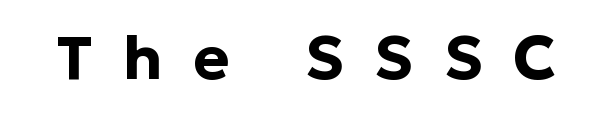
The image shows 61 px bold sans-serif type, upright; set unusually wide letter spacing (+0.5 em), not underlined; low stroke contrast and a medium x-height.
